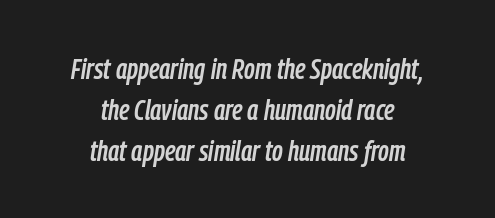
The image shows 29 px condensed type, italic (leaning right); set centered, normal line spacing (1.41x), normal letter spacing, not underlined; low stroke contrast and a medium x-height.
